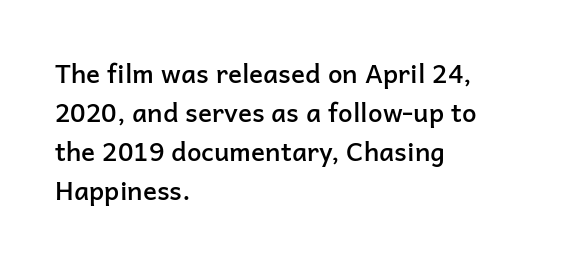
The image shows 26 px text type, upright; set left-aligned, normal line spacing (1.5x), normal letter spacing, not underlined.
